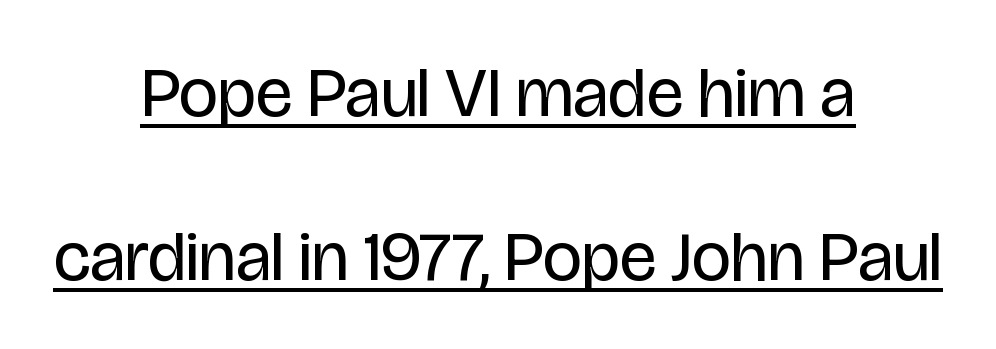
{"serif": "no", "italic": "no", "bold": "no", "weight": "regular", "width": "condensed", "stroke_contrast": "low", "x_height": "large", "monospaced": "no", "underline": "yes", "align": "center", "line_spacing": "loose", "line_spacing_ratio": 2.34, "letter_spacing": "normal", "letter_spacing_em": 0.0, "glyph_px": 70}
